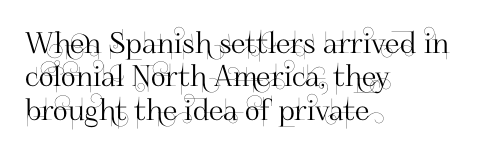
{"serif": "no", "italic": "no", "width": "normal", "stroke_contrast": "high", "x_height": "small", "monospaced": "no", "underline": "no", "align": "left", "line_spacing": "tight", "line_spacing_ratio": 1.15, "letter_spacing": "normal", "letter_spacing_em": 0.0, "glyph_px": 29}
